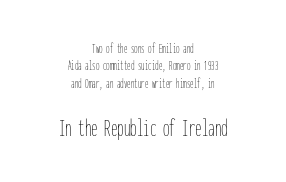
Q: Is the text bold? A: No.
Q: Is the text italic (slanted)? A: No, it is upright.
Q: Is the text underlined? A: No.
Q: How is the paragraph aligned? A: Centered.
Q: Is the spacing between letters normal or unusually wide? A: Normal.
Q: Is the spacing between lines tight, normal or loose? A: Normal.
Q: Which block of text is set in a larger size, the first (top) or the second (bottom)? A: The second (bottom) one.
